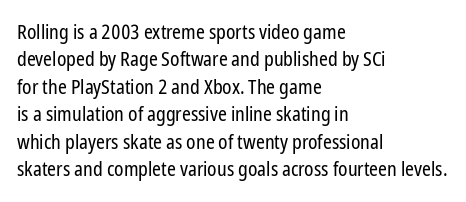
{"italic": "no", "bold": "no", "underline": "no", "align": "left", "line_spacing": "normal", "line_spacing_ratio": 1.37, "letter_spacing": "normal", "letter_spacing_em": 0.0, "glyph_px": 20}
